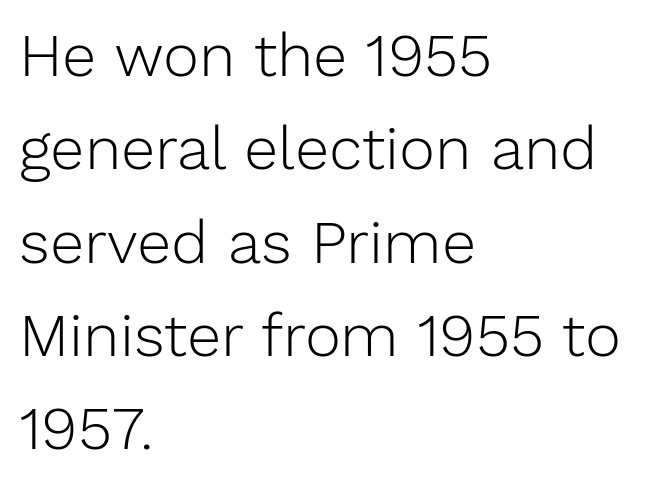
Q: Is the text bold? A: No.
Q: Is the text italic (slanted)? A: No, it is upright.
Q: Is the typeface a serif or a sans-serif typeface? A: Sans-serif.
Q: Is the text underlined? A: No.
Q: How is the paragraph aligned? A: Left-aligned.
Q: Is the spacing between letters normal or unusually wide? A: Normal.
Q: Is the spacing between lines tight, normal or loose? A: Normal.
Q: Width (condensed, normal, or wide)? A: Normal.
Q: Stroke contrast? A: Low.
Q: x-height? A: Medium.
Q: Monospaced? A: No.
